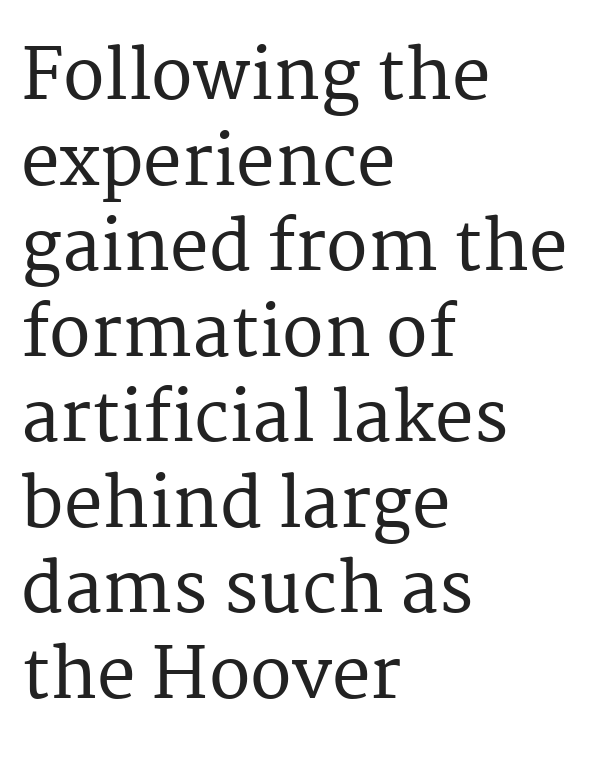
The image shows 69 px serif type, upright; set left-aligned, line spacing 1.24x, normal letter spacing, not underlined; medium stroke contrast and a medium x-height.
